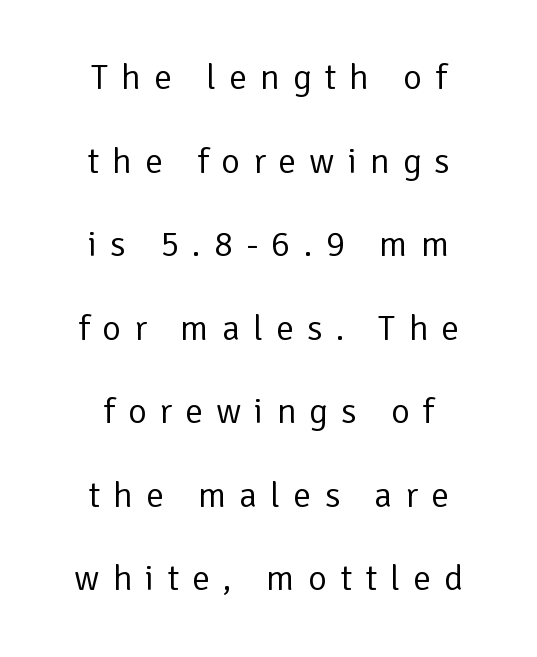
{"serif": "no", "italic": "no", "bold": "no", "weight": "regular", "width": "normal", "stroke_contrast": "low", "x_height": "medium", "monospaced": "no", "underline": "no", "align": "center", "line_spacing": "loose", "line_spacing_ratio": 2.32, "letter_spacing": "wide", "letter_spacing_em": 0.36, "glyph_px": 36}
